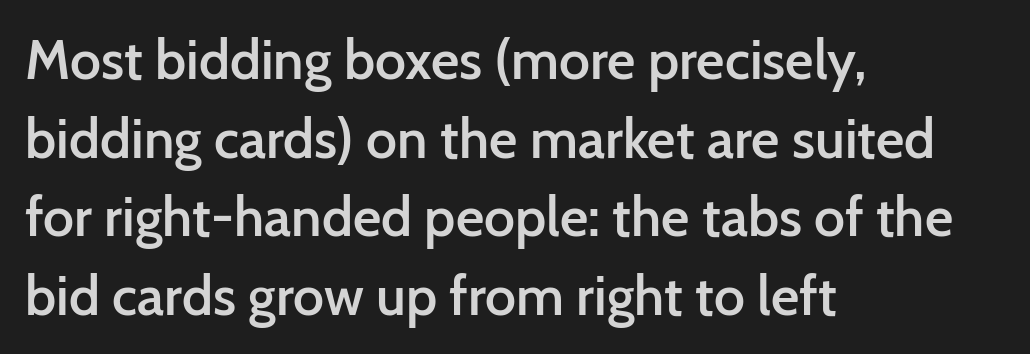
{"serif": "no", "italic": "no", "bold": "semi", "weight": "semibold", "width": "normal", "stroke_contrast": "low", "x_height": "medium", "monospaced": "no", "underline": "no", "align": "left", "line_spacing": "normal", "line_spacing_ratio": 1.43, "letter_spacing": "normal", "letter_spacing_em": 0.0, "glyph_px": 55}
